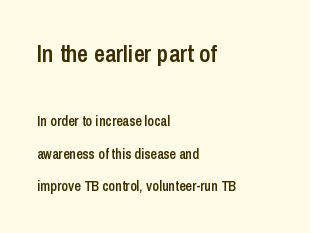
Q: Is the text bold? A: Semi-bold.
Q: Is the text italic (slanted)? A: No, it is upright.
Q: Is the text underlined? A: No.
Q: How is the paragraph aligned? A: Left-aligned.
Q: Is the spacing between letters normal or unusually wide? A: Normal.
Q: Is the spacing between lines tight, normal or loose? A: Loose.
Q: Which block of text is set in a larger size, the first (top) or the second (bottom)? A: The first (top) one.
